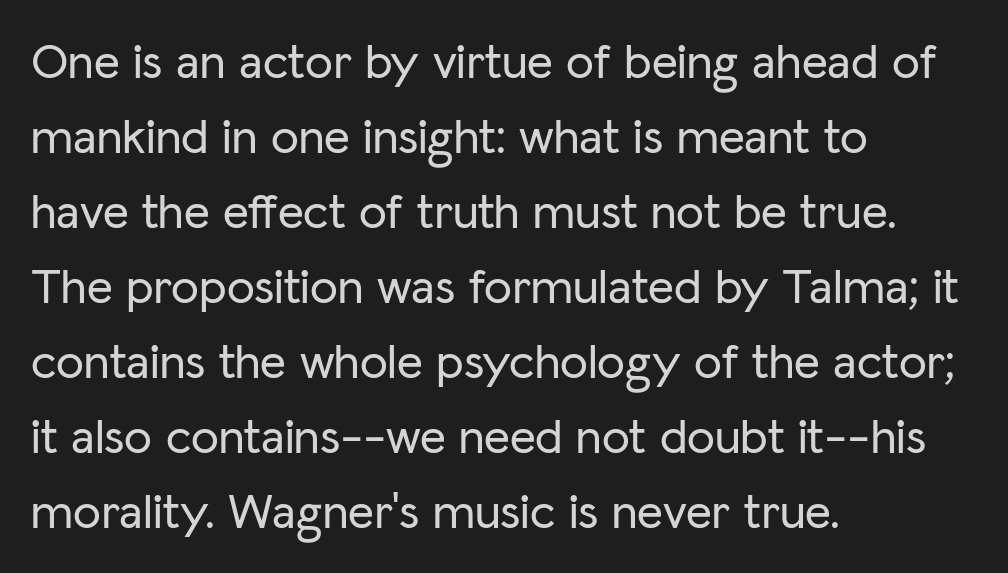
The paragraph has a hard left edge and a soft right edge. These lines are composed in type without serifs. Inter-character spacing is left at the font's built-in metrics. Descenders hang freely into open space.
